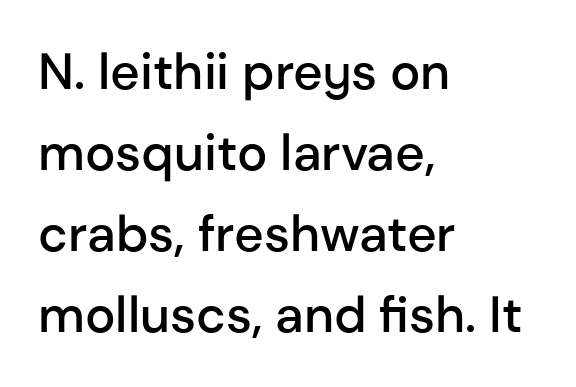
{"serif": "no", "italic": "no", "bold": "semi", "weight": "semibold", "width": "normal", "stroke_contrast": "low", "x_height": "medium", "monospaced": "no", "underline": "no", "align": "left", "line_spacing": "normal", "line_spacing_ratio": 1.59, "letter_spacing": "normal", "letter_spacing_em": 0.0, "glyph_px": 51}
